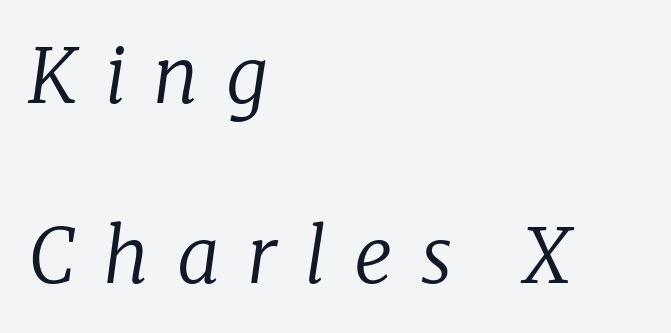
{"serif": "yes", "italic": "yes", "lean": "right", "slant_degrees": 8, "bold": "no", "weight": "regular", "width": "normal", "stroke_contrast": "low", "x_height": "medium", "monospaced": "no", "underline": "no", "align": "left", "line_spacing": "loose", "line_spacing_ratio": 2.37, "letter_spacing": "wide", "letter_spacing_em": 0.36, "glyph_px": 76}
